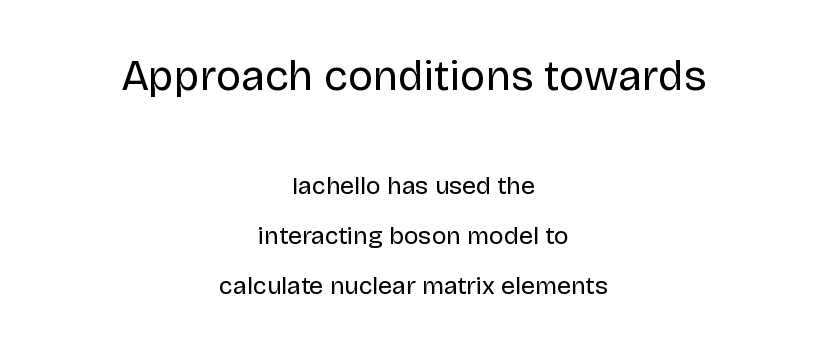
{"serif": "no", "italic": "no", "bold": "no", "weight": "regular", "width": "normal", "stroke_contrast": "low", "x_height": "large", "monospaced": "no", "underline": "no", "align": "center", "line_spacing": "loose", "line_spacing_ratio": 2.0, "letter_spacing": "normal", "letter_spacing_em": 0.0, "larger_block": "first", "size_ratio": 1.72, "glyph_px": 43}
